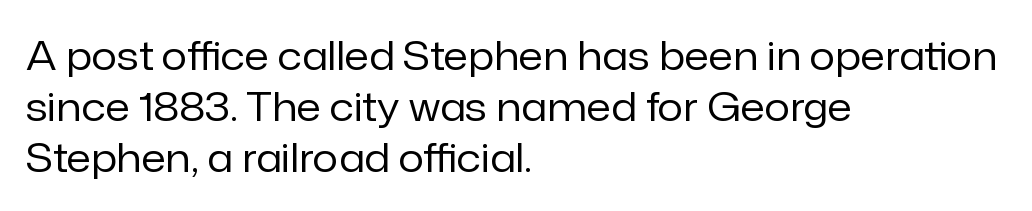
Varying glyph widths throughout — classic text-font behaviour. Students, observe: this is what conventionally led text looks like. The glyphs in this specimen are sans serif. Check under the words: just untouched page. This sample is left-justified, so line endings fall wherever the words run out. Inter-character spacing is left at the font's built-in metrics.
